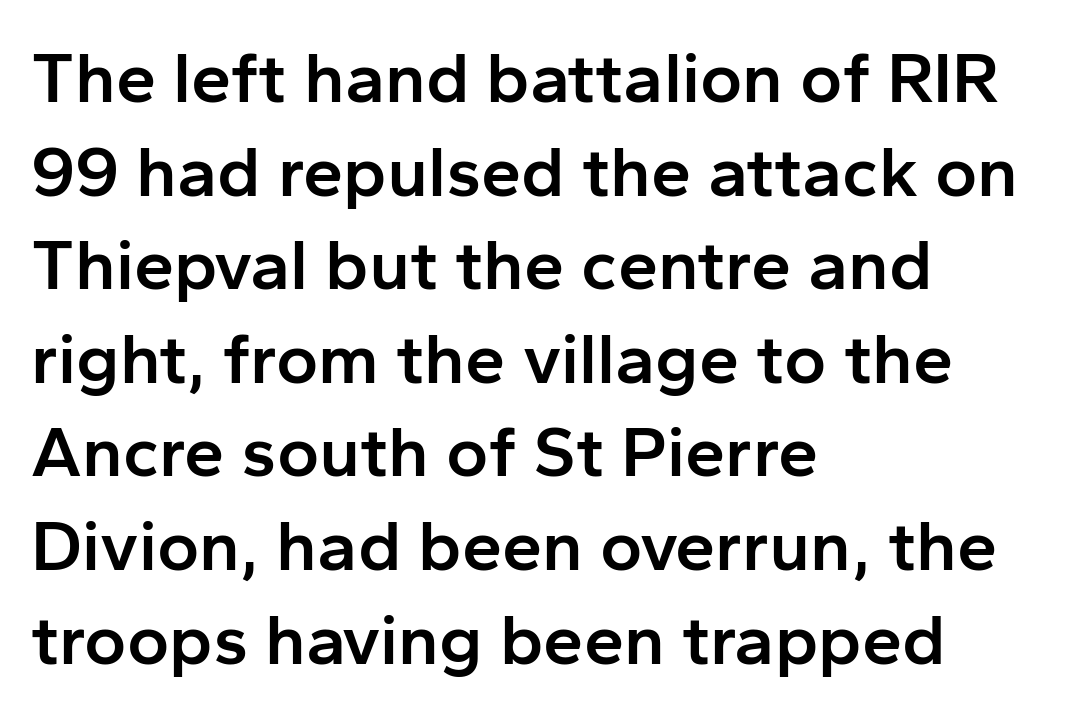
Q: Is the text bold? A: Semi-bold.
Q: Is the text italic (slanted)? A: No, it is upright.
Q: Is the typeface a serif or a sans-serif typeface? A: Sans-serif.
Q: Is the text underlined? A: No.
Q: How is the paragraph aligned? A: Left-aligned.
Q: Is the spacing between letters normal or unusually wide? A: Normal.
Q: Is the spacing between lines tight, normal or loose? A: Normal.
Q: Width (condensed, normal, or wide)? A: Normal.
Q: Stroke contrast? A: Low.
Q: x-height? A: Medium.
Q: Monospaced? A: No.
